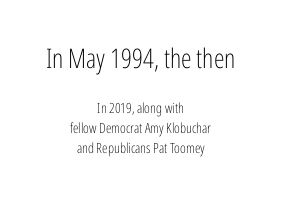
The image shows 27 px text type, upright; set centered, normal line spacing (1.4x), normal letter spacing, not underlined; the first (top) block is 1.93x larger.
